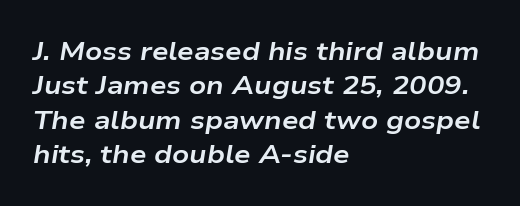
{"italic": "yes", "lean": "right", "slant_degrees": 9, "bold": "yes", "underline": "no", "align": "left", "line_spacing": "normal", "line_spacing_ratio": 1.32, "letter_spacing": "normal", "letter_spacing_em": 0.0, "glyph_px": 26}
